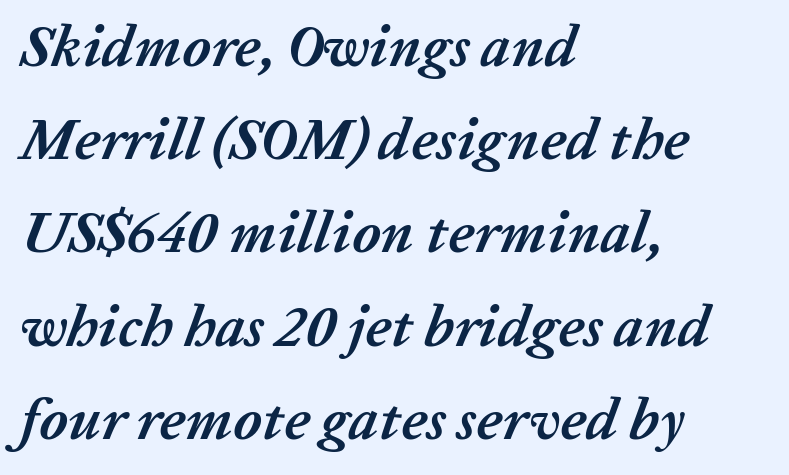
The rendering uses natural spacing where letterforms have individual widths. What's the leading like? Ordinary, nothing unusual. These lines stack with their left ends in a neat column. Its strokes are broad and dark, the hallmark of bold type.
